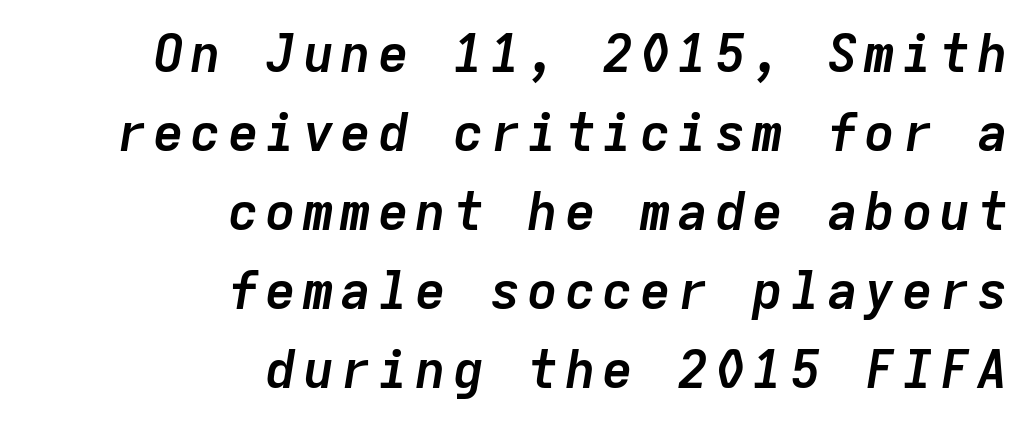
{"italic": "yes", "lean": "right", "slant_degrees": 9, "bold": "yes", "weight": "semibold", "width": "normal", "stroke_contrast": "low", "x_height": "medium", "monospaced": "yes", "underline": "no", "align": "right", "line_spacing": "normal", "line_spacing_ratio": 1.52, "glyph_px": 52}
